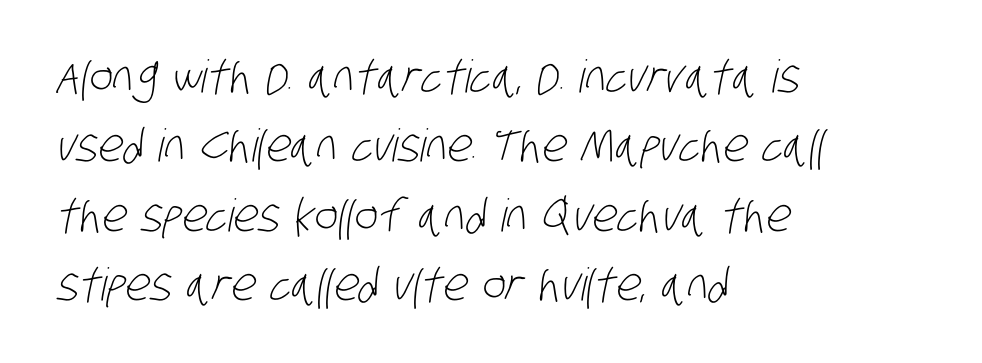
This sample is left-justified, so line endings fall wherever the words run out. Notice how descenders clear the ascenders below comfortably — that's standard leading. The typeface chosen for these lines omits serifs. Think of a printed novel: that variable character pitch is what you see here. Any mark beneath the type? The region is blank. Caption: face not bold, strokes unweighted.
